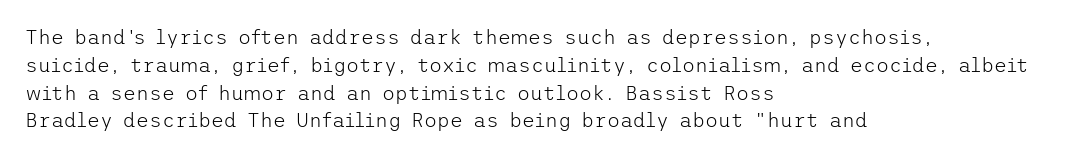
{"italic": "no", "bold": "no", "underline": "no", "align": "left", "line_spacing": "normal", "line_spacing_ratio": 1.39, "letter_spacing": "normal", "letter_spacing_em": 0.0, "glyph_px": 20}
